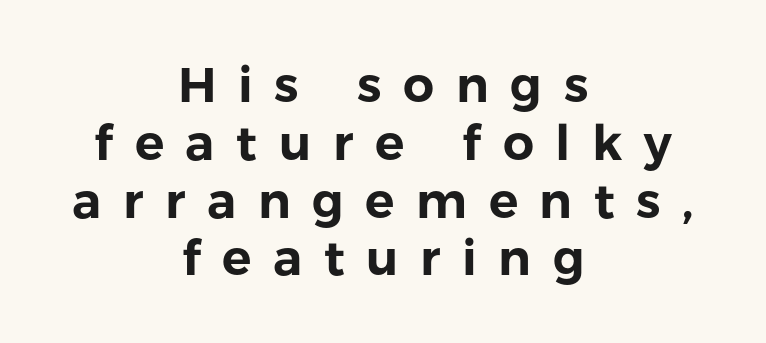
Q: Is the text italic (slanted)? A: No, it is upright.
Q: Is the typeface a serif or a sans-serif typeface? A: Sans-serif.
Q: Is the text underlined? A: No.
Q: How is the paragraph aligned? A: Centered.
Q: Is the spacing between letters normal or unusually wide? A: Unusually wide.
Q: Width (condensed, normal, or wide)? A: Normal.
Q: Stroke contrast? A: Low.
Q: x-height? A: Medium.
Q: Monospaced? A: No.
